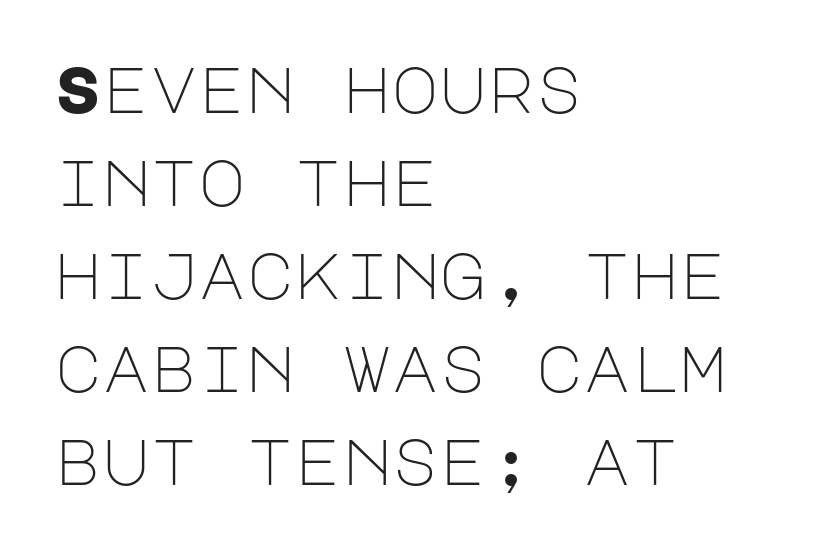
The vertical gap from one line to the next is medium. Unmarked baselines from the first word to the last. A roman cut, with each character standing at attention. Unlike a traditional serif, this face leaves its strokes unadorned. Which margin do the lines hug? The left one — the right edge is uneven. The face used here is rendered with its standard letterfit.
